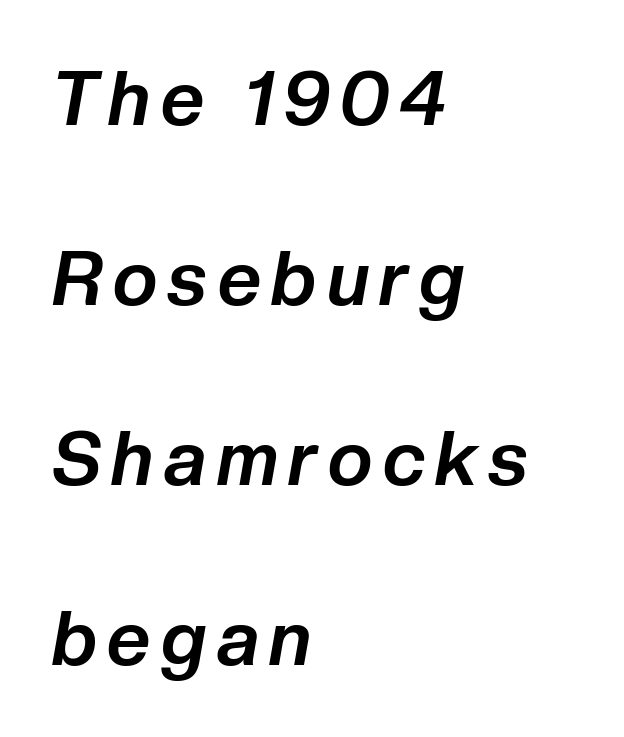
The image shows 76 px bold type, italic (leaning right); set left-aligned, loose line spacing (2.37x), not underlined; low stroke contrast and a medium x-height.
